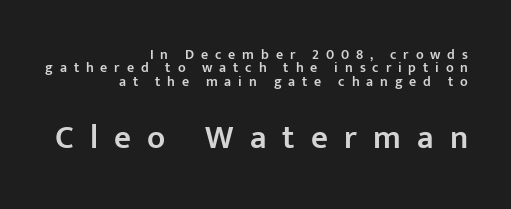
{"serif": "no", "italic": "no", "bold": "semi", "weight": "semibold", "width": "normal", "stroke_contrast": "low", "x_height": "medium", "monospaced": "no", "underline": "no", "align": "right", "line_spacing": "tight", "line_spacing_ratio": 0.96, "letter_spacing": "wide", "letter_spacing_em": 0.49, "larger_block": "second", "size_ratio": 2.36, "glyph_px": 33}
